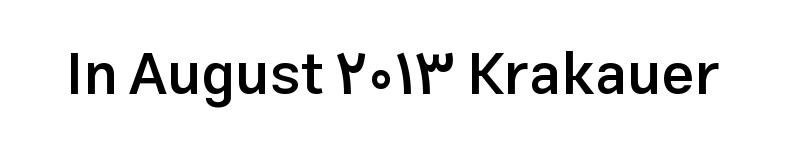
The image shows 58 px semibold sans-serif type, upright; set normal letter spacing, not underlined; low stroke contrast and a medium x-height.
